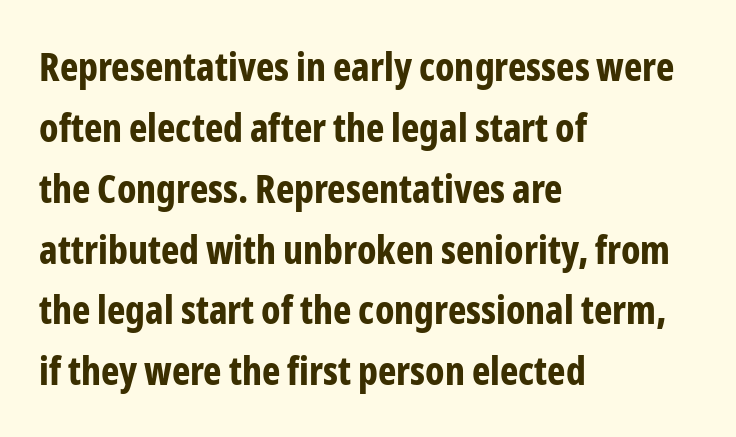
Q: Is the text bold? A: Yes.
Q: Is the text italic (slanted)? A: No, it is upright.
Q: Is the typeface a serif or a sans-serif typeface? A: Sans-serif.
Q: Is the text underlined? A: No.
Q: How is the paragraph aligned? A: Left-aligned.
Q: Is the spacing between letters normal or unusually wide? A: Normal.
Q: Is the spacing between lines tight, normal or loose? A: Normal.
Q: Width (condensed, normal, or wide)? A: Condensed.
Q: Stroke contrast? A: Low.
Q: x-height? A: Medium.
Q: Monospaced? A: No.
